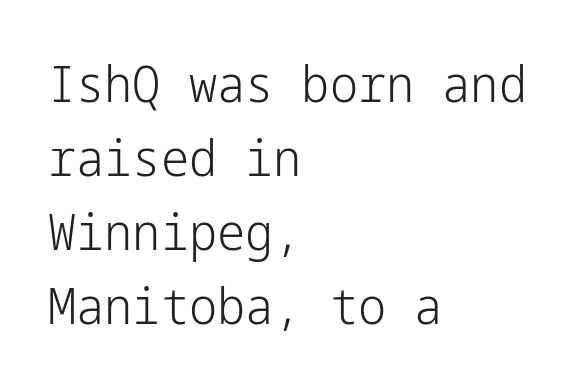
The image shows 50 px light sans-serif type, upright; set left-aligned, normal line spacing (1.48x), normal letter spacing, not underlined; low stroke contrast and a medium x-height.
